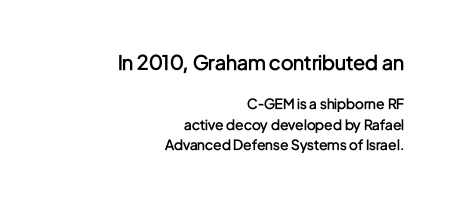
Q: Is the text bold? A: Semi-bold.
Q: Is the text italic (slanted)? A: No, it is upright.
Q: Is the text underlined? A: No.
Q: How is the paragraph aligned? A: Right-aligned.
Q: Is the spacing between letters normal or unusually wide? A: Normal.
Q: Is the spacing between lines tight, normal or loose? A: Normal.
Q: Which block of text is set in a larger size, the first (top) or the second (bottom)? A: The first (top) one.
